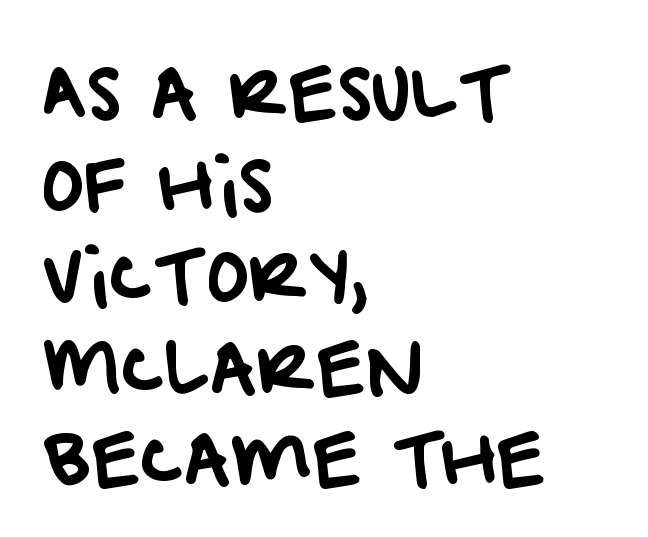
The image shows 71 px sans-serif type; set left-aligned, normal line spacing (1.29x), normal letter spacing, not underlined; low stroke contrast and a large x-height.
